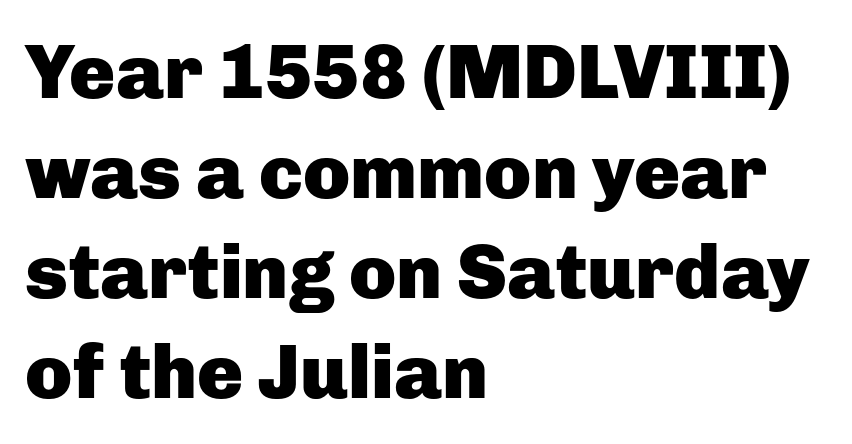
{"serif": "no", "italic": "no", "bold": "yes", "weight": "heavy", "width": "normal", "stroke_contrast": "low", "x_height": "medium", "monospaced": "no", "underline": "no", "align": "left", "line_spacing": "normal", "line_spacing_ratio": 1.3, "letter_spacing": "normal", "letter_spacing_em": 0.0, "glyph_px": 77}
